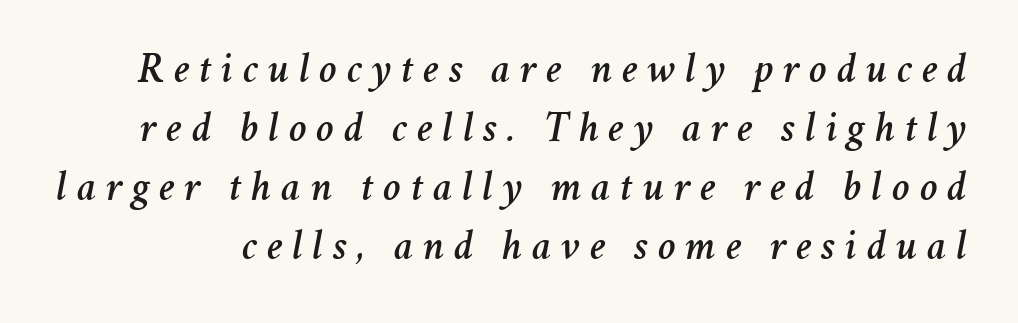
The image shows 43 px text type, italic (leaning right); set normal line spacing (1.37x), unusually wide letter spacing (+0.22 em), not underlined; medium stroke contrast and a medium x-height.
